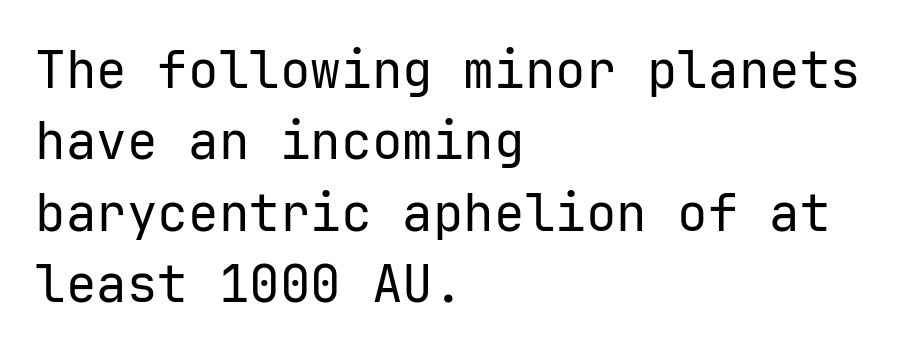
The image shows 51 px regular-weight sans-serif type, upright, monospaced; set left-aligned, normal line spacing (1.4x), normal letter spacing, not underlined; low stroke contrast and a medium x-height.
